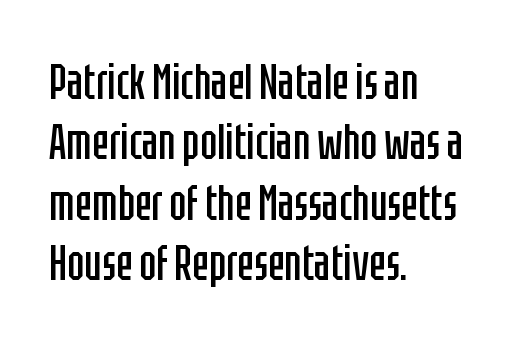
Q: Is the text bold? A: No.
Q: Is the text italic (slanted)? A: No, it is upright.
Q: Is the typeface a serif or a sans-serif typeface? A: Sans-serif.
Q: Is the text underlined? A: No.
Q: How is the paragraph aligned? A: Left-aligned.
Q: Is the spacing between letters normal or unusually wide? A: Normal.
Q: Width (condensed, normal, or wide)? A: Condensed.
Q: Stroke contrast? A: Low.
Q: x-height? A: Large.
Q: Monospaced? A: No.
